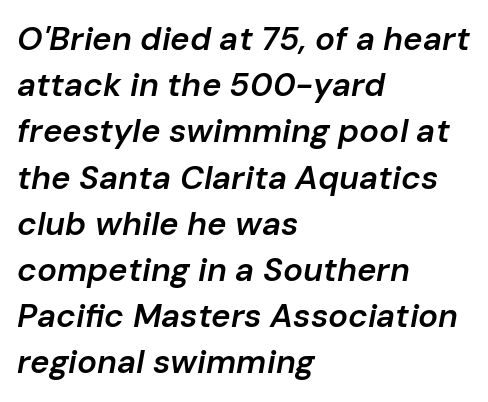
The image shows 33 px semibold type, italic (leaning right); set left-aligned, normal line spacing (1.4x), normal letter spacing, not underlined; low stroke contrast and a medium x-height.
